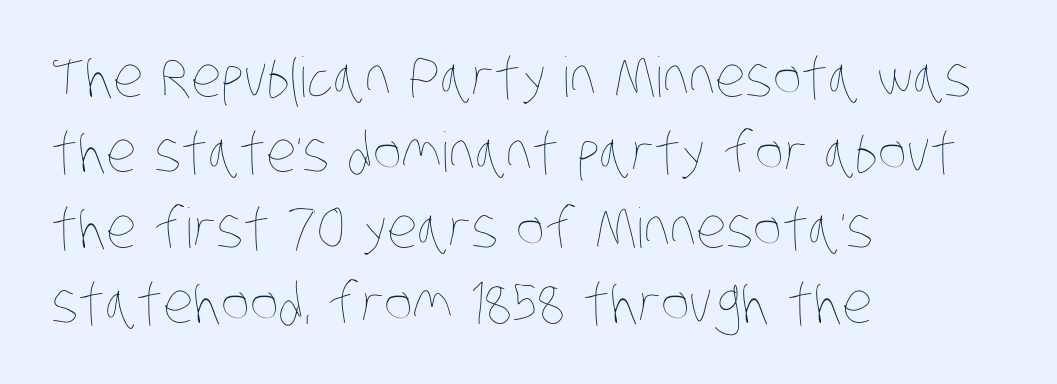
The image shows 55 px thin, condensed type; set left-aligned, normal line spacing (1.37x), normal letter spacing, not underlined; low stroke contrast and a large x-height.
